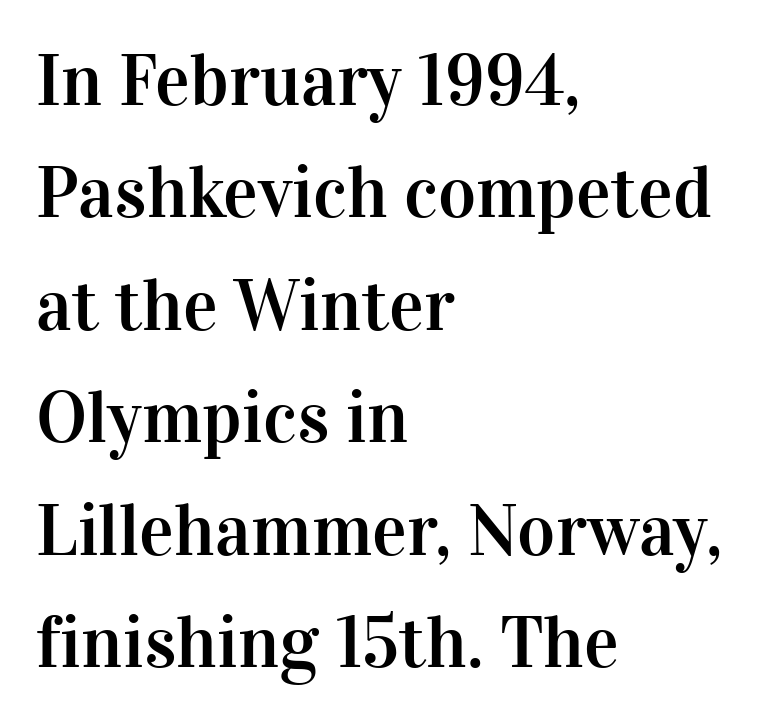
The image shows 73 px serif type, upright; set left-aligned, normal line spacing (1.54x), normal letter spacing, not underlined; high stroke contrast and a medium x-height.
